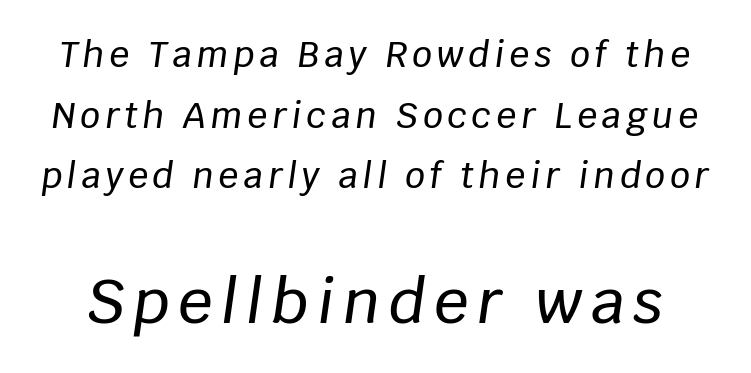
The image shows 61 px text type, italic (leaning right); set line spacing 1.73x, not underlined; the second (bottom) block is 1.74x larger; low stroke contrast and a large x-height.
